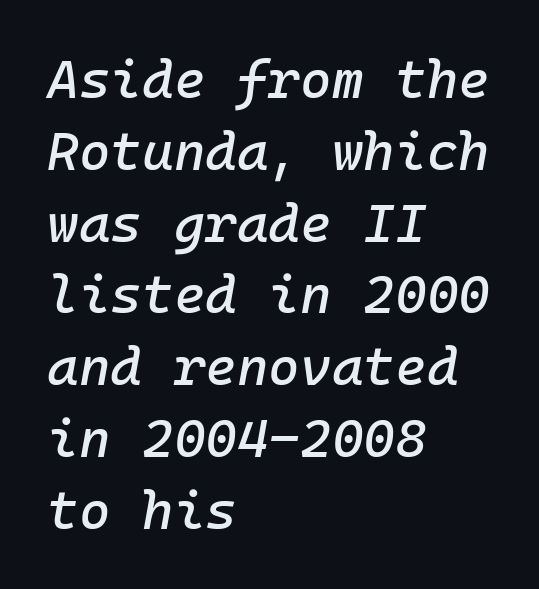
Q: Is the text italic (slanted)? A: Yes, it leans right by about 10 degrees.
Q: Is the text underlined? A: No.
Q: How is the paragraph aligned? A: Left-aligned.
Q: Is the spacing between letters normal or unusually wide? A: Normal.
Q: Is the spacing between lines tight, normal or loose? A: Normal.
Q: Width (condensed, normal, or wide)? A: Normal.
Q: Stroke contrast? A: Low.
Q: x-height? A: Medium.
Q: Monospaced? A: Yes.
